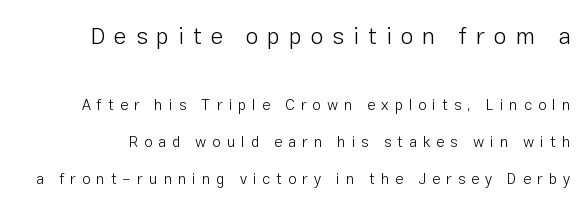
{"italic": "no", "bold": "no", "underline": "no", "line_spacing": "loose", "line_spacing_ratio": 2.47, "letter_spacing": "wide", "letter_spacing_em": 0.4, "larger_block": "first", "size_ratio": 1.53, "glyph_px": 23}
